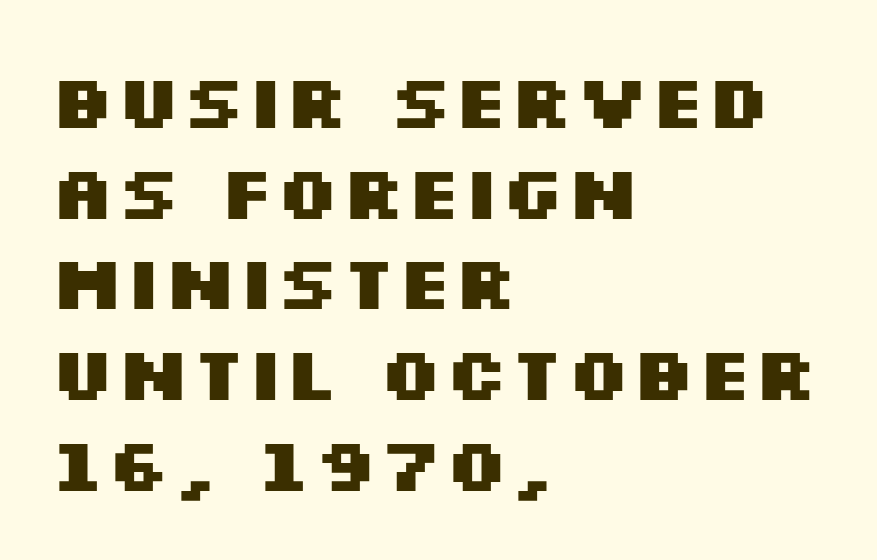
The image shows 75 px heavy, wide sans-serif type, upright; set left-aligned, line spacing 1.21x, normal letter spacing, not underlined; medium stroke contrast and a large x-height.
